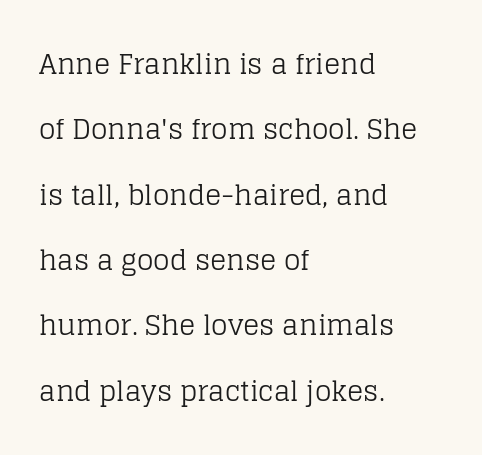
Q: Is the text bold? A: No.
Q: Is the text italic (slanted)? A: No, it is upright.
Q: Is the text underlined? A: No.
Q: How is the paragraph aligned? A: Left-aligned.
Q: Is the spacing between letters normal or unusually wide? A: Normal.
Q: Is the spacing between lines tight, normal or loose? A: Loose.
